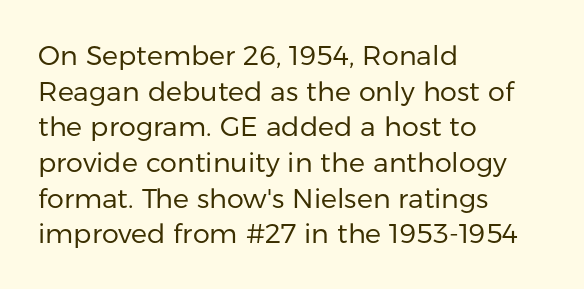
Notice how descenders clear the ascenders below comfortably — that's standard leading. Rule under the text: the space is simply empty. This rendering uses left alignment, leaving the right contour irregular. The type sits square on the baseline with zero lean. The font sits on the lighter half of the weight spectrum, regular included. The gaps between neighbouring characters are ordinary and unremarkable.
